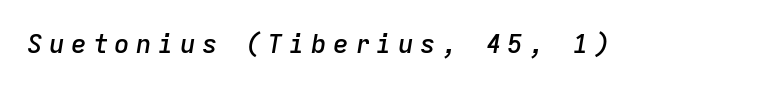
Q: Is the text bold? A: Semi-bold.
Q: Is the text italic (slanted)? A: Yes, it leans right by about 9 degrees.
Q: Is the text underlined? A: No.
Q: Is the spacing between letters normal or unusually wide? A: Unusually wide.
